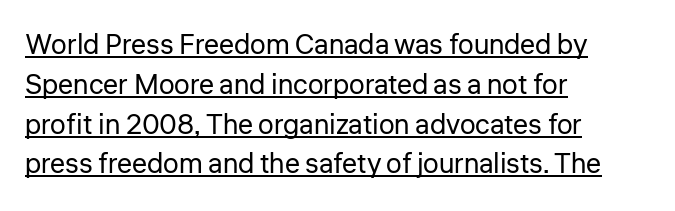
Q: Is the text bold? A: No.
Q: Is the text italic (slanted)? A: No, it is upright.
Q: Is the typeface a serif or a sans-serif typeface? A: Sans-serif.
Q: Is the text underlined? A: Yes.
Q: How is the paragraph aligned? A: Left-aligned.
Q: Is the spacing between letters normal or unusually wide? A: Normal.
Q: Is the spacing between lines tight, normal or loose? A: Normal.
Q: Width (condensed, normal, or wide)? A: Normal.
Q: Stroke contrast? A: Low.
Q: x-height? A: Medium.
Q: Monospaced? A: No.
